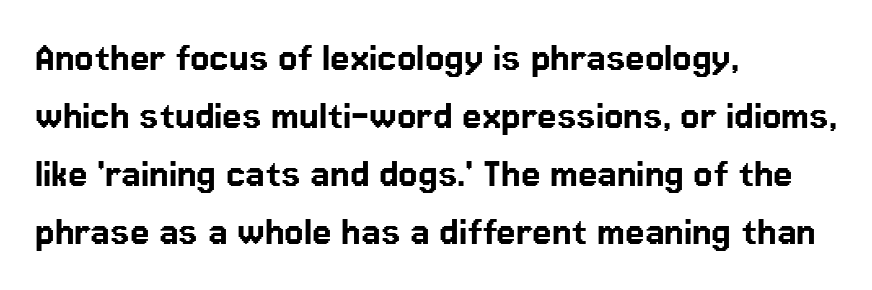
The image shows 44 px sans-serif type, upright; set left-aligned, normal line spacing (1.32x), normal letter spacing, not underlined; low stroke contrast and a medium x-height.
